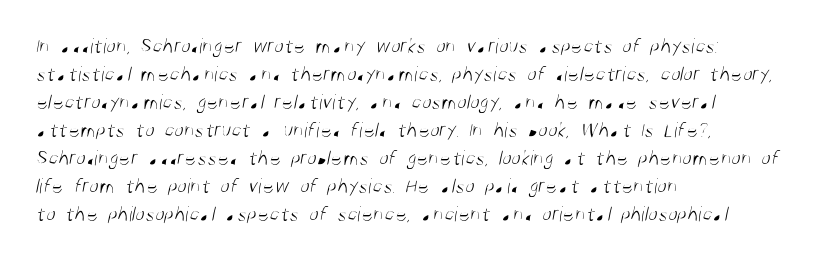
{"bold": "no", "underline": "no", "align": "left", "line_spacing": "normal", "line_spacing_ratio": 1.27, "letter_spacing": "normal", "letter_spacing_em": 0.0, "glyph_px": 22}
